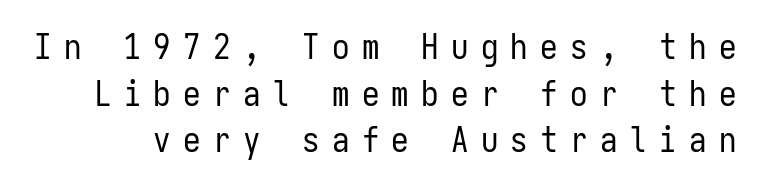
Students, observe: this is what conventionally led text looks like. Summary of weight: not heavy and not bold. Rule under the text: the space is simply empty. Words appear elongated and porous because spacing is wide. Type style note: lacks serifs.
